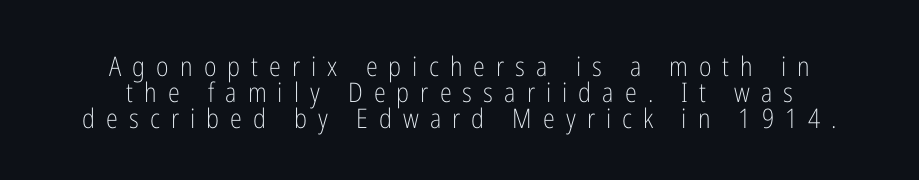
The glyphs are unaccompanied by any horizontal stroke below them. Rendered with straight, roman letterforms. Characters follow at a spacing far wider than the type designer built in. In terms of leading, this rendering errs on the cramped side. The strokes carry an ordinary text weight at most. The paragraph has two soft edges and a firm central axis.
